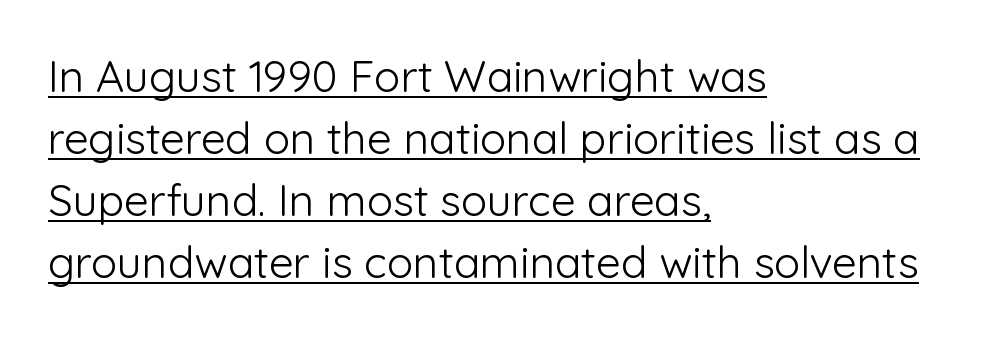
The image shows 44 px light sans-serif type, upright; set left-aligned, normal line spacing (1.41x), normal letter spacing, underlined; low stroke contrast and a medium x-height.
